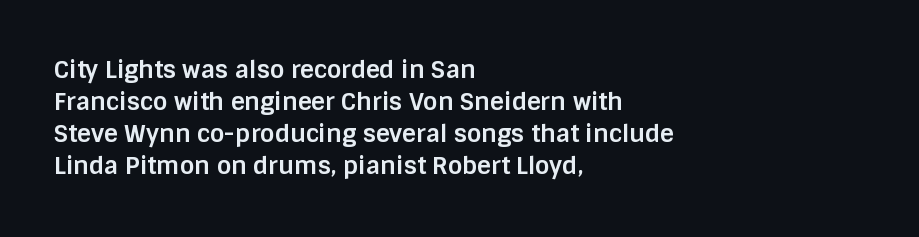
{"italic": "no", "bold": "yes", "underline": "no", "align": "left", "line_spacing": "normal", "line_spacing_ratio": 1.34, "letter_spacing": "normal", "letter_spacing_em": 0.0, "glyph_px": 24}
